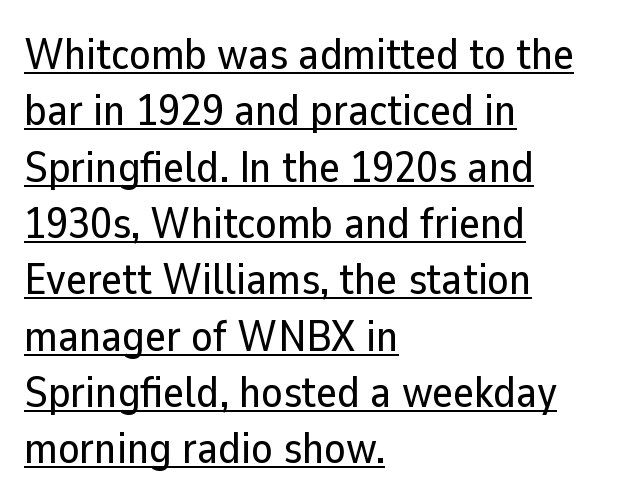
The image shows 44 px sans-serif type, upright; set left-aligned, normal line spacing (1.28x), normal letter spacing, underlined; low stroke contrast and a medium x-height.
